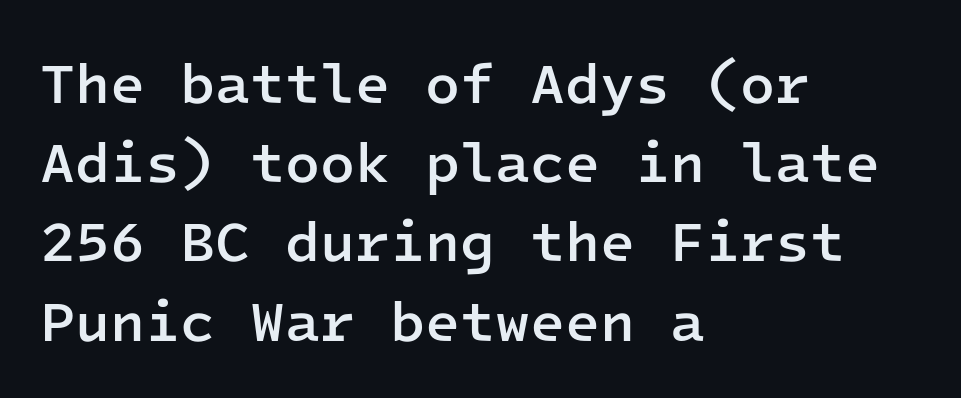
A typesetter would mark this as roman, not italic. Is this a fixed-width face? Yes — each glyph sits in an identical cell. Is there much room between lines? A standard amount, neither cramped nor airy. Left-aligned paragraph, ragged on the right.
